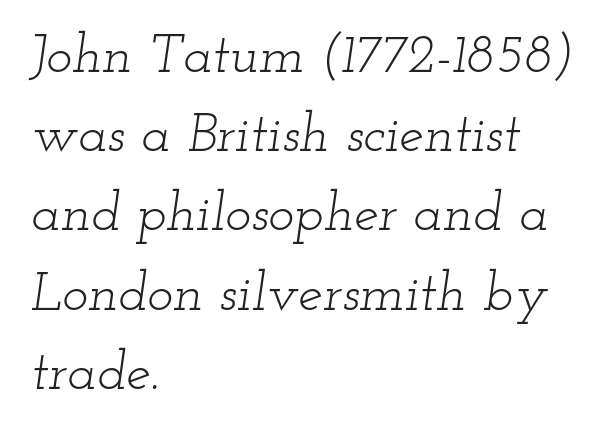
Letter spacing: default. The rendering uses a moderate line-height, typical for paragraphs. Classification — serif. This sample has the flowing, uneven cadence of proportional lettering. This sample is left-justified, so line endings fall wherever the words run out. Descenders hang freely into open space.
